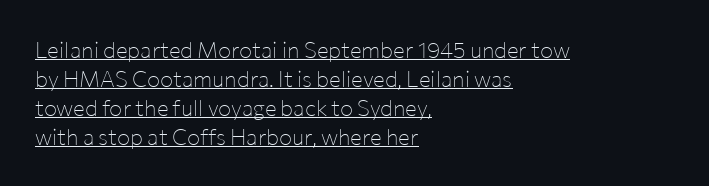
{"italic": "no", "bold": "no", "underline": "yes", "align": "left", "line_spacing": "normal", "line_spacing_ratio": 1.32, "letter_spacing": "normal", "letter_spacing_em": 0.0, "glyph_px": 22}
